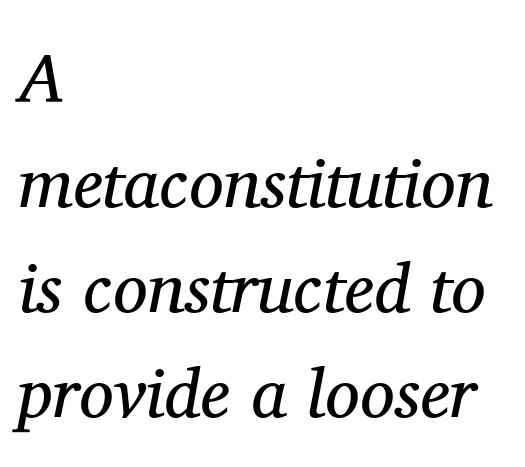
Q: Is the text bold? A: No.
Q: Is the text italic (slanted)? A: Yes, it leans right by about 11 degrees.
Q: Is the typeface a serif or a sans-serif typeface? A: Serif.
Q: Is the text underlined? A: No.
Q: How is the paragraph aligned? A: Left-aligned.
Q: Is the spacing between letters normal or unusually wide? A: Normal.
Q: Is the spacing between lines tight, normal or loose? A: Normal.
Q: Width (condensed, normal, or wide)? A: Normal.
Q: Stroke contrast? A: Medium.
Q: x-height? A: Medium.
Q: Monospaced? A: No.
